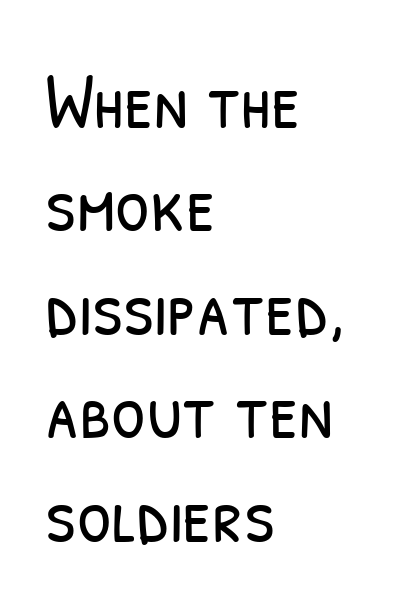
Q: Is the text bold? A: No.
Q: Is the typeface a serif or a sans-serif typeface? A: Sans-serif.
Q: Is the text underlined? A: No.
Q: How is the paragraph aligned? A: Left-aligned.
Q: Is the spacing between letters normal or unusually wide? A: Normal.
Q: Is the spacing between lines tight, normal or loose? A: Normal.
Q: Width (condensed, normal, or wide)? A: Condensed.
Q: Stroke contrast? A: Low.
Q: x-height? A: Medium.
Q: Monospaced? A: No.
